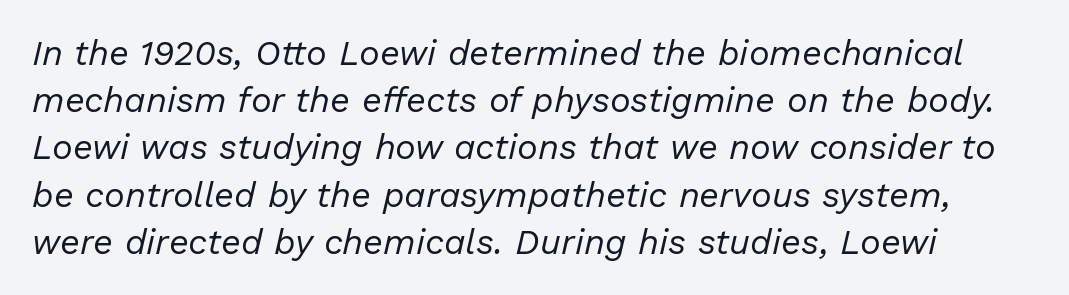
This block has exactly the height ordinary leading produces. Yep, that's italic — everything's leaning. This reads as an unemphasized weight, regular at the heaviest. Think of a printed novel: that variable character pitch is what you see here. What stands out about the letter spacing? Nothing — it is the standard amount.
